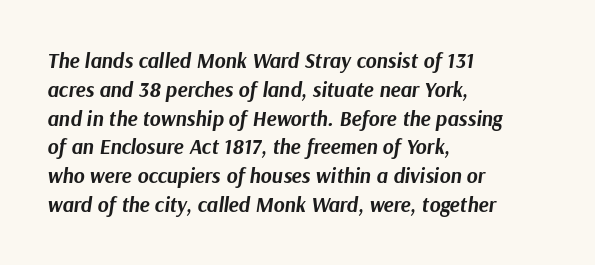
Q: Is the text bold? A: Yes.
Q: Is the text italic (slanted)? A: Yes, it leans right by about 9 degrees.
Q: Is the text underlined? A: No.
Q: How is the paragraph aligned? A: Left-aligned.
Q: Is the spacing between letters normal or unusually wide? A: Normal.
Q: Is the spacing between lines tight, normal or loose? A: Normal.
